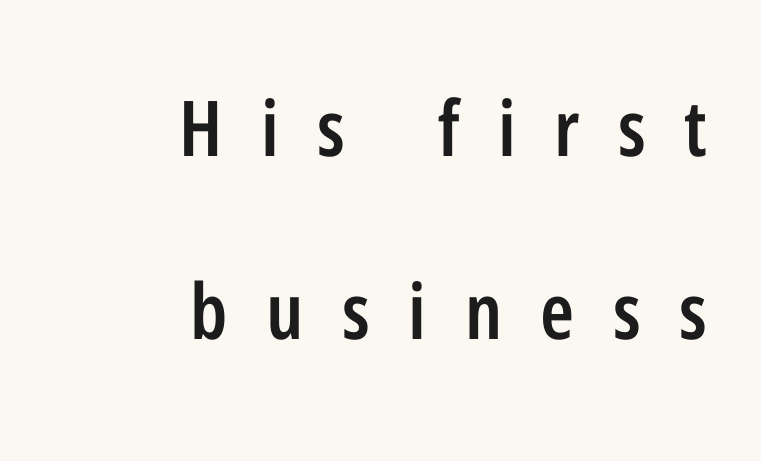
{"serif": "no", "italic": "no", "bold": "semi", "weight": "semibold", "width": "condensed", "stroke_contrast": "low", "x_height": "medium", "monospaced": "no", "underline": "no", "align": "right", "line_spacing": "loose", "line_spacing_ratio": 2.38, "letter_spacing": "wide", "letter_spacing_em": 0.5, "glyph_px": 77}
